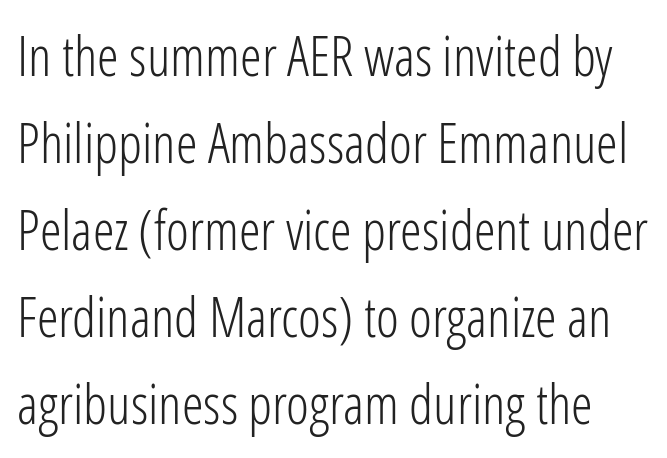
Here the designer chose a conventional face with non-uniform glyph widths. The passage shown has conventional tracking throughout. Stems here are at most as thick as an everyday book face. Serifs: no, the terminals of the letterforms are clean.
